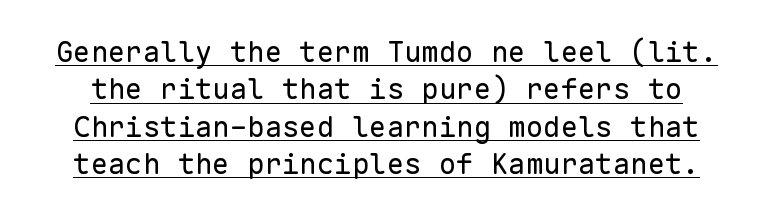
Reading down the column, the eye jumps a familiar distance to each next line. The letters look calm and open, with moderate or lighter stems. You could call the tracking neutral — neither tight nor loose. This is sans-serif lettering, the kind often seen on screens and signage. The specimen reads as upright at a glance.
